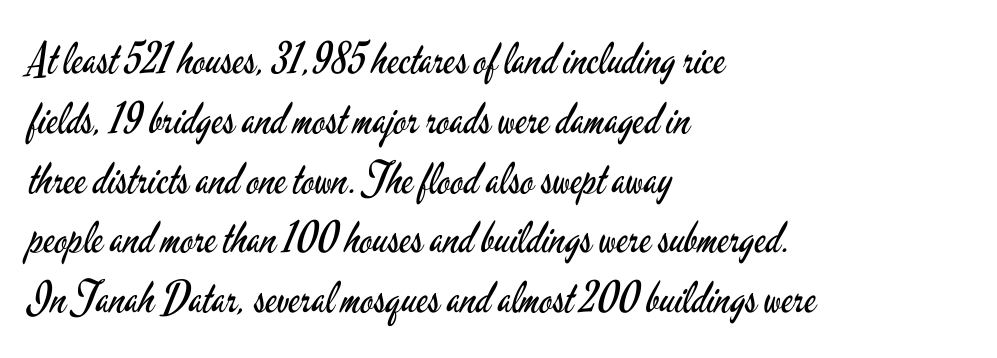
The image shows 43 px regular-weight, condensed sans-serif type; set left-aligned, normal line spacing (1.39x), normal letter spacing, not underlined; low stroke contrast and a small x-height.
